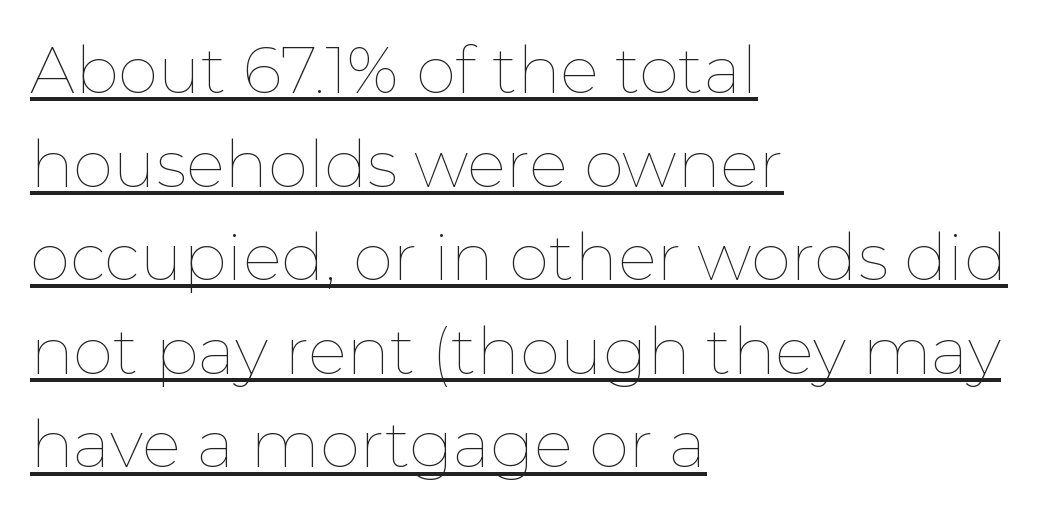
{"italic": "no", "bold": "no", "weight": "thin", "width": "normal", "stroke_contrast": "low", "x_height": "medium", "monospaced": "no", "underline": "yes", "align": "left", "line_spacing": "normal", "line_spacing_ratio": 1.44, "letter_spacing": "normal", "letter_spacing_em": 0.0, "glyph_px": 65}
